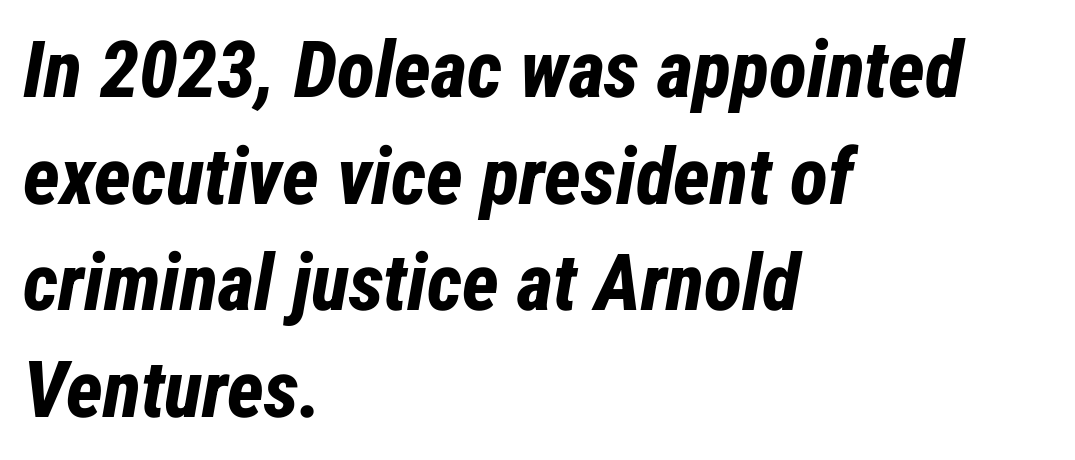
The passage shown is typed in a proportional face where columns would drift. The face used here is rendered with its standard letterfit. These lines were composed using italics. The rag falls on the right side of this text block. Heavy-handed strokes throughout: this text is bold.
